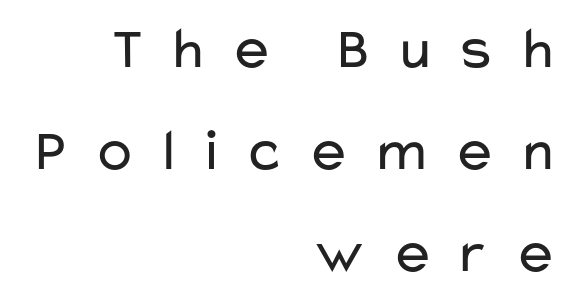
The setting favours the right margin, as signatures and pull-quotes sometimes do. Horizontal bands of white between lines are of average thickness. The cut favours lightness, reaching ordinary text weight at its darkest. In terms of letterform style, serifs are entirely absent. Check the space under the baseline: it is left empty.
